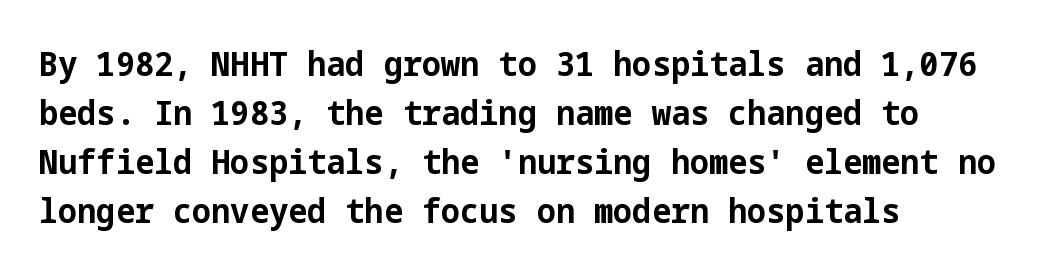
The image shows 34 px bold sans-serif type, upright; set left-aligned, normal line spacing (1.44x), normal letter spacing, not underlined; low stroke contrast and a medium x-height.
